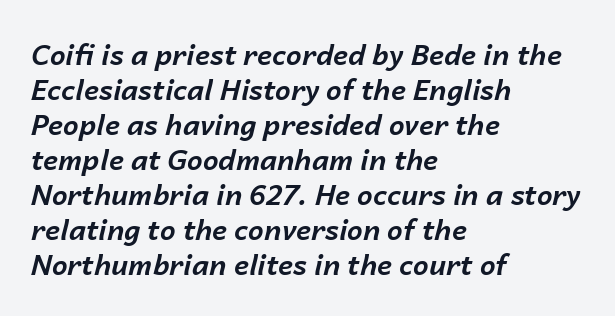
{"italic": "yes", "lean": "right", "slant_degrees": 14, "bold": "yes", "weight": "bold", "width": "normal", "stroke_contrast": "low", "x_height": "medium", "monospaced": "no", "underline": "no", "align": "left", "line_spacing": "normal", "line_spacing_ratio": 1.25, "letter_spacing": "normal", "letter_spacing_em": 0.0, "glyph_px": 28}
